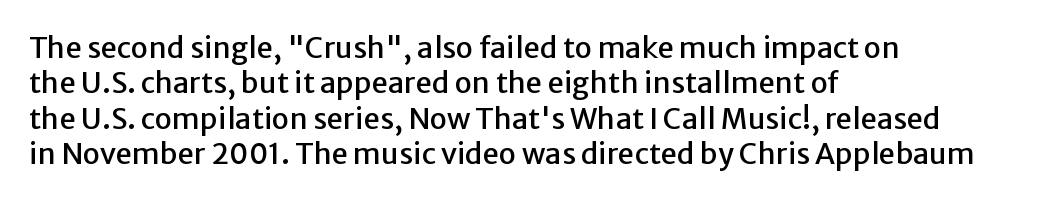
The image shows 29 px sans-serif type, upright; set left-aligned, line spacing 1.22x, normal letter spacing, not underlined; low stroke contrast and a medium x-height.
